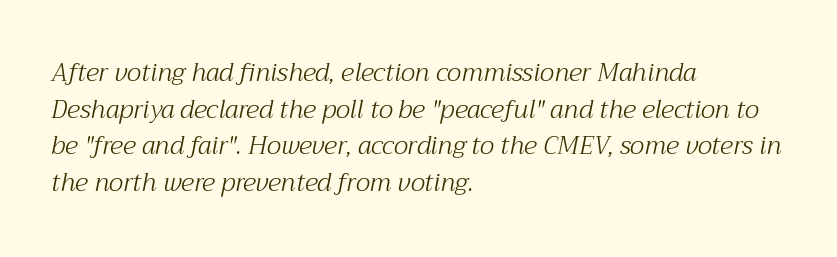
Words appear dense and cohesive because spacing is normal. The ragged edge is on the right, which tells us the setting is flush left. If you drew a line through each stem, it would be angled. A light-to-regular cut is what we see here.
